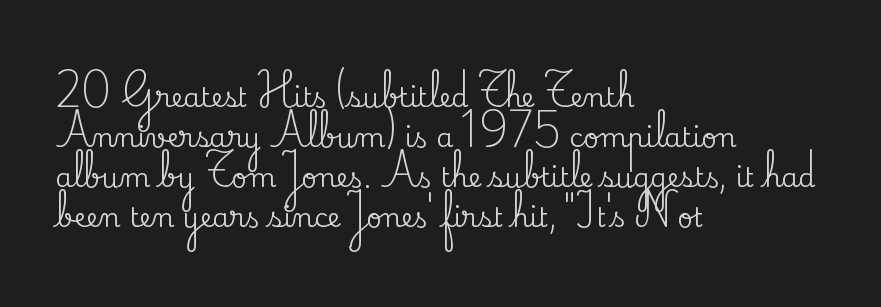
The image shows 27 px text type, upright; set left-aligned, normal line spacing (1.48x), normal letter spacing, not underlined.
